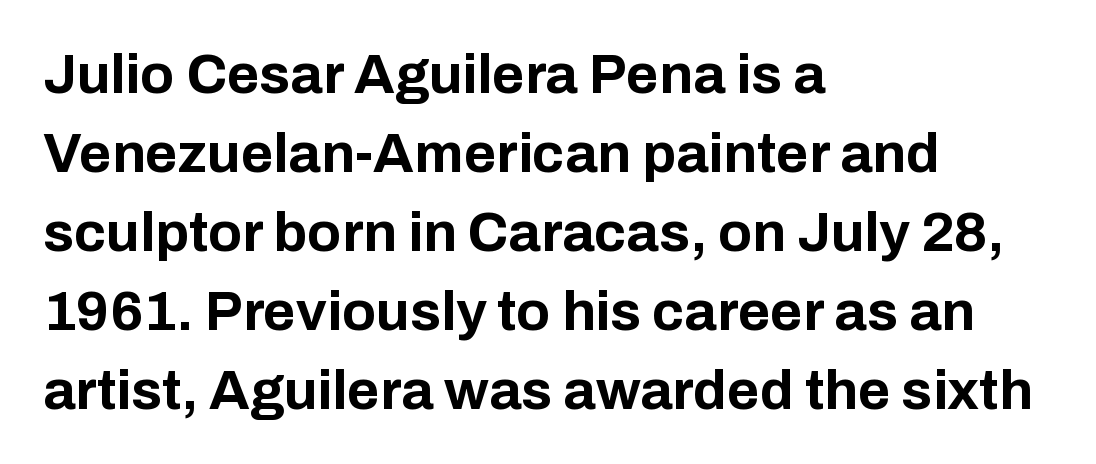
Q: Is the text bold? A: Yes.
Q: Is the text italic (slanted)? A: No, it is upright.
Q: Is the typeface a serif or a sans-serif typeface? A: Sans-serif.
Q: Is the text underlined? A: No.
Q: How is the paragraph aligned? A: Left-aligned.
Q: Is the spacing between letters normal or unusually wide? A: Normal.
Q: Is the spacing between lines tight, normal or loose? A: Normal.
Q: Width (condensed, normal, or wide)? A: Normal.
Q: Stroke contrast? A: Low.
Q: x-height? A: Medium.
Q: Monospaced? A: No.
